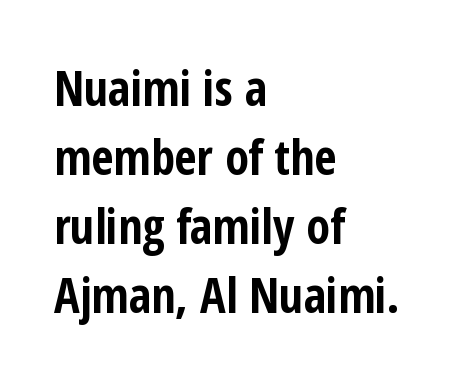
Q: Is the text bold? A: Yes.
Q: Is the text italic (slanted)? A: No, it is upright.
Q: Is the typeface a serif or a sans-serif typeface? A: Sans-serif.
Q: Is the text underlined? A: No.
Q: How is the paragraph aligned? A: Left-aligned.
Q: Is the spacing between letters normal or unusually wide? A: Normal.
Q: Is the spacing between lines tight, normal or loose? A: Normal.
Q: Width (condensed, normal, or wide)? A: Condensed.
Q: Stroke contrast? A: Low.
Q: x-height? A: Medium.
Q: Monospaced? A: No.
